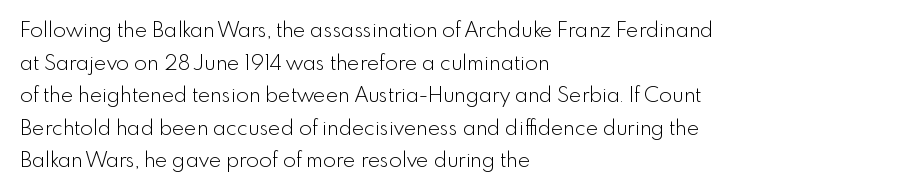
The axis of the letterforms is exactly vertical. Here the glyphs are tracked normally, forming tight word shapes. Descenders hang freely into open space. Line beginnings align vertically; line endings do not. The rows are spaced the way most documents space them.
